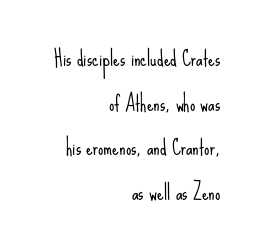
Students, note that the glyphs here touch the page at normal intervals. Characters remain perfectly vertical along every line. Decoration check: the copy has no underline. How would I describe the line gaps? Wide and relaxed.
